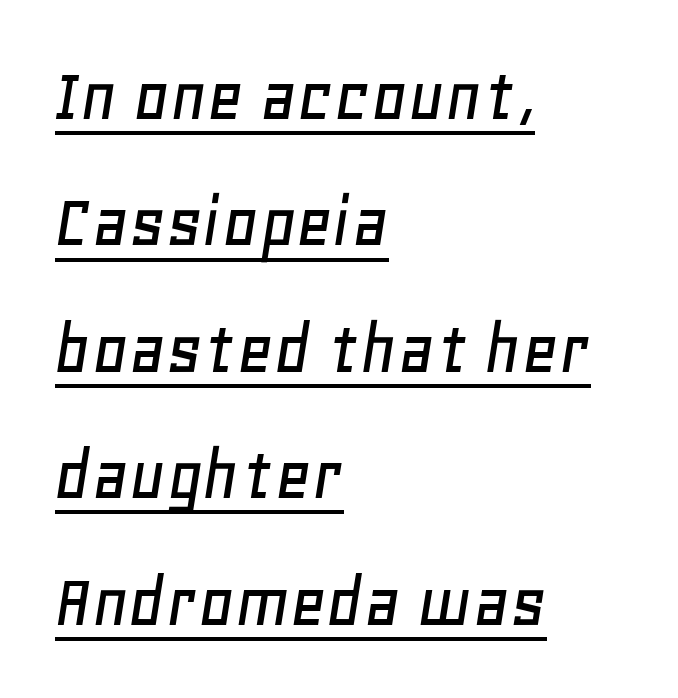
Q: Is the text italic (slanted)? A: Yes, it leans right by about 11 degrees.
Q: Is the text underlined? A: Yes.
Q: How is the paragraph aligned? A: Left-aligned.
Q: Is the spacing between letters normal or unusually wide? A: Normal.
Q: Is the spacing between lines tight, normal or loose? A: Normal.
Q: Width (condensed, normal, or wide)? A: Normal.
Q: Stroke contrast? A: Low.
Q: x-height? A: Large.
Q: Monospaced? A: No.
